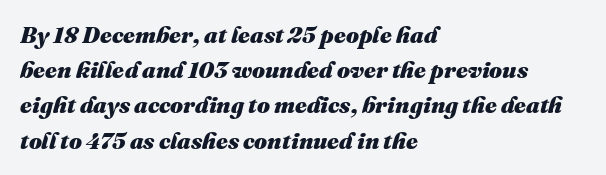
{"italic": "yes", "lean": "right", "slant_degrees": 16, "bold": "yes", "underline": "no", "align": "left", "line_spacing": "normal", "line_spacing_ratio": 1.53, "letter_spacing": "normal", "letter_spacing_em": 0.0, "glyph_px": 23}
